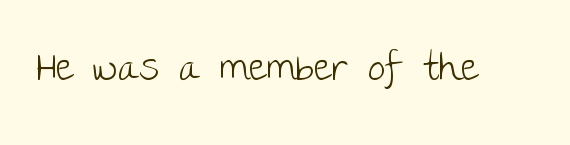
Q: Is the text bold? A: No.
Q: Is the text italic (slanted)? A: No, it is upright.
Q: Is the typeface a serif or a sans-serif typeface? A: Sans-serif.
Q: Is the text underlined? A: No.
Q: Is the spacing between letters normal or unusually wide? A: Normal.
Q: Width (condensed, normal, or wide)? A: Normal.
Q: Stroke contrast? A: Low.
Q: x-height? A: Large.
Q: Monospaced? A: No.
